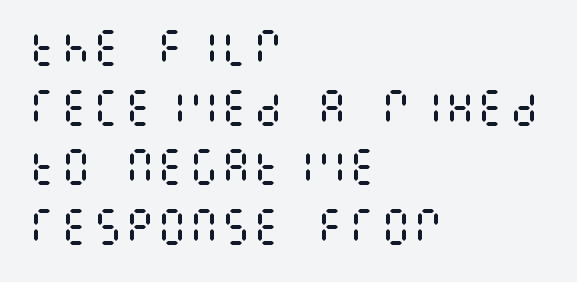
Which margin do the lines hug? The left one — the right edge is uneven. Quick note: underline off. Compared with typical body copy, the letter spacing here is the same. A roman cut, with each character standing at attention. Is there much room between lines? A standard amount, neither cramped nor airy.
